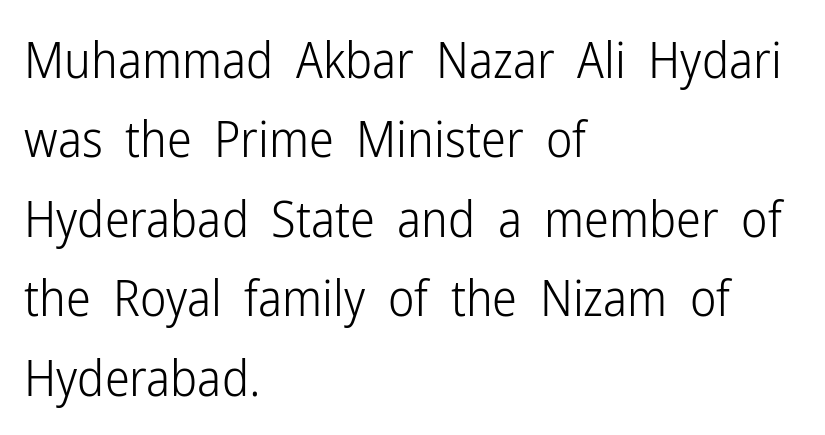
Quick note: interline space is typical. Vertical strokes here are truly vertical. Letters rest on an invisible, unmarked baseline. This sample uses plain, unmodified letter spacing. No heavy texture on the line: the type isn't bold. The passage shown is typeset with a sans-serif family.
